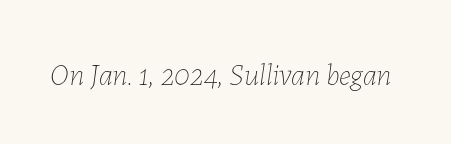
Q: Is the text bold? A: No.
Q: Is the text italic (slanted)? A: Yes, it leans right by about 7 degrees.
Q: Is the text underlined? A: No.
Q: Is the spacing between letters normal or unusually wide? A: Normal.
Q: Width (condensed, normal, or wide)? A: Normal.
Q: Stroke contrast? A: Low.
Q: x-height? A: Medium.
Q: Monospaced? A: No.
